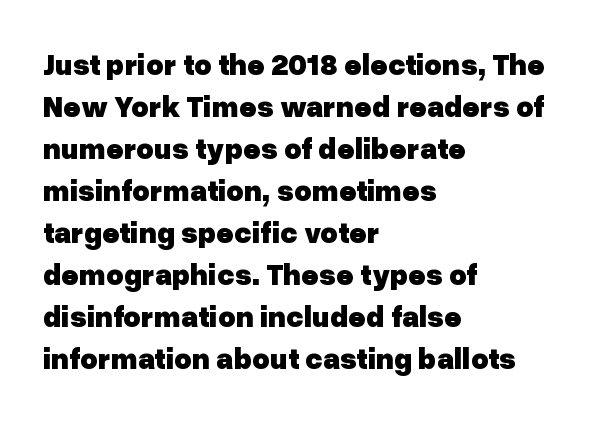
The image shows 30 px heavy sans-serif type, upright; set left-aligned, normal line spacing (1.4x), normal letter spacing, not underlined; low stroke contrast and a medium x-height.
